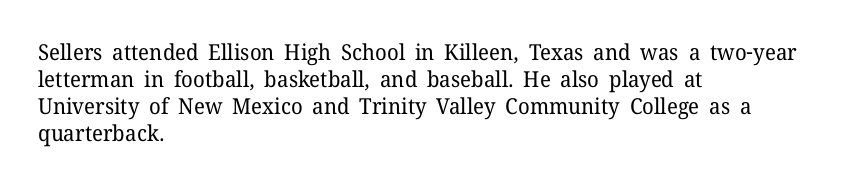
{"italic": "no", "bold": "no", "underline": "no", "align": "left", "line_spacing_ratio": 1.23, "letter_spacing": "normal", "letter_spacing_em": 0.0, "glyph_px": 22}
